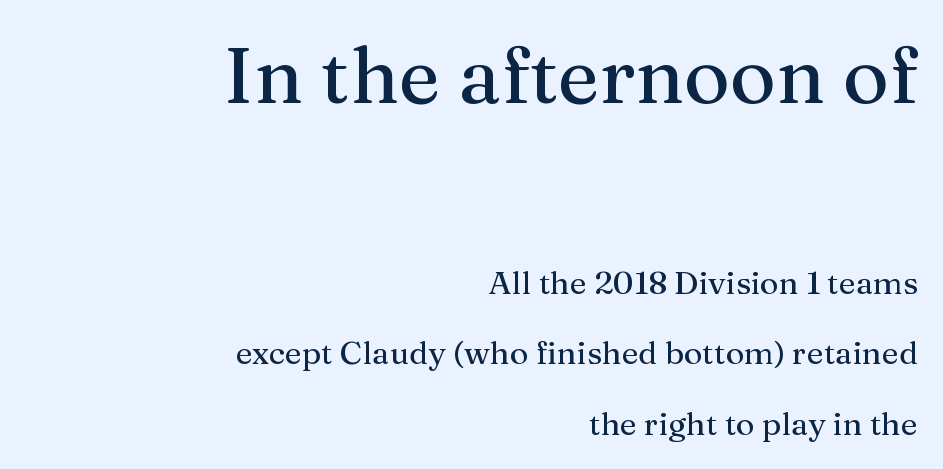
{"serif": "yes", "italic": "no", "width": "normal", "stroke_contrast": "medium", "x_height": "medium", "monospaced": "no", "underline": "no", "align": "right", "line_spacing": "loose", "line_spacing_ratio": 2.2, "letter_spacing": "normal", "letter_spacing_em": 0.0, "larger_block": "first", "size_ratio": 2.47, "glyph_px": 79}
